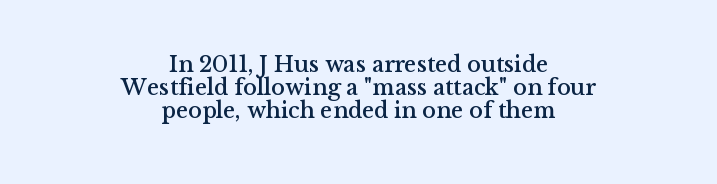
Neither beginnings nor endings align; midpoints do. What's the leading like? Squeezed, with rows nearly overlapping. The axis of the letterforms is exactly vertical. The passage shown is not underscored anywhere. The horizontal fit of the characters is conventional and even.
